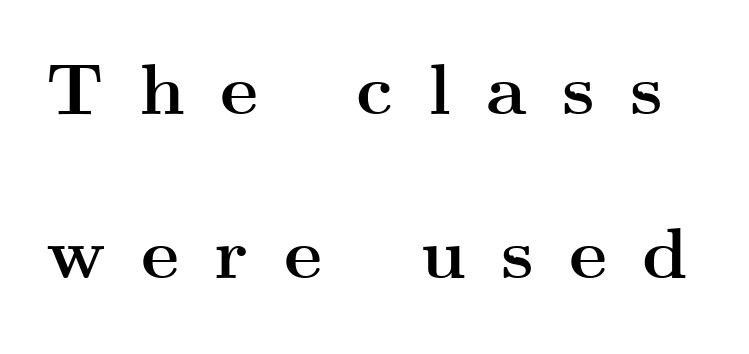
The words here are not underlined. Every character sits straight up, as roman type does. Honestly, the letter spacing is so wide it's the main thing you notice. How heavy is the stroke? Heavy — this is a bold. Reading down the column, the eye jumps a long way to each next line. What kind of face is this? One with serifs.
